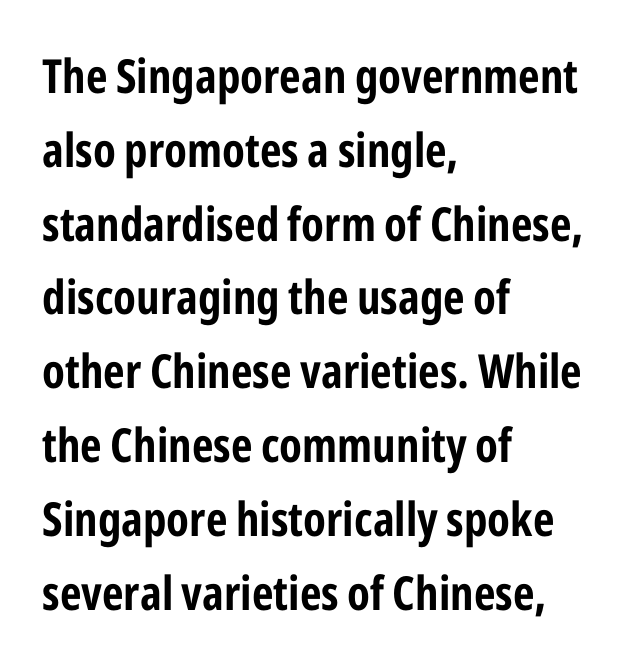
Q: Is the text bold? A: Yes.
Q: Is the text italic (slanted)? A: No, it is upright.
Q: Is the typeface a serif or a sans-serif typeface? A: Sans-serif.
Q: Is the text underlined? A: No.
Q: How is the paragraph aligned? A: Left-aligned.
Q: Is the spacing between letters normal or unusually wide? A: Normal.
Q: Is the spacing between lines tight, normal or loose? A: Normal.
Q: Width (condensed, normal, or wide)? A: Condensed.
Q: Stroke contrast? A: Low.
Q: x-height? A: Medium.
Q: Monospaced? A: No.
